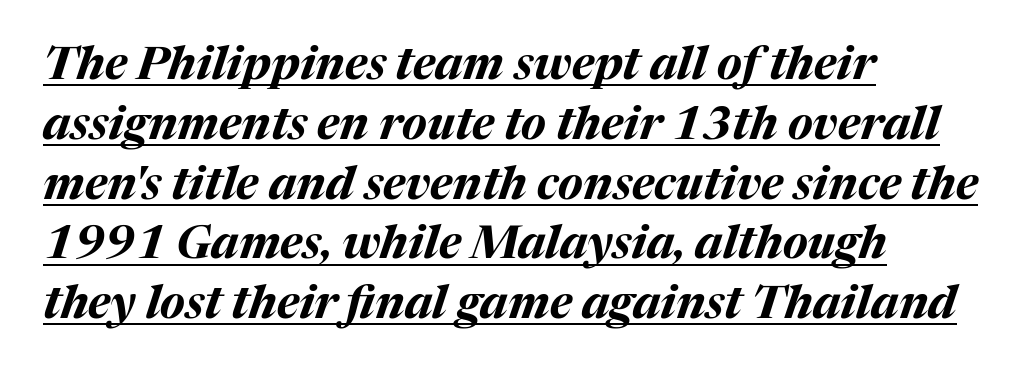
Q: Is the text bold? A: Yes.
Q: Is the text italic (slanted)? A: Yes, it leans right by about 17 degrees.
Q: Is the text underlined? A: Yes.
Q: How is the paragraph aligned? A: Left-aligned.
Q: Is the spacing between letters normal or unusually wide? A: Normal.
Q: Is the spacing between lines tight, normal or loose? A: Normal.
Q: Width (condensed, normal, or wide)? A: Normal.
Q: Stroke contrast? A: Medium.
Q: x-height? A: Medium.
Q: Monospaced? A: No.
